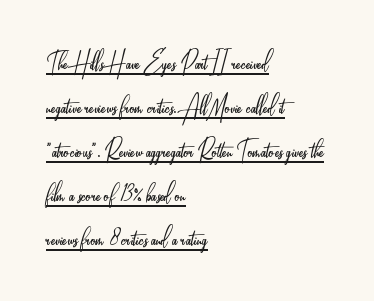
This reads as an unemphasized weight, regular at the heaviest. What stands out about the letter spacing? Nothing — it is the standard amount. The passage shown stacks its lines at a standard gap.
